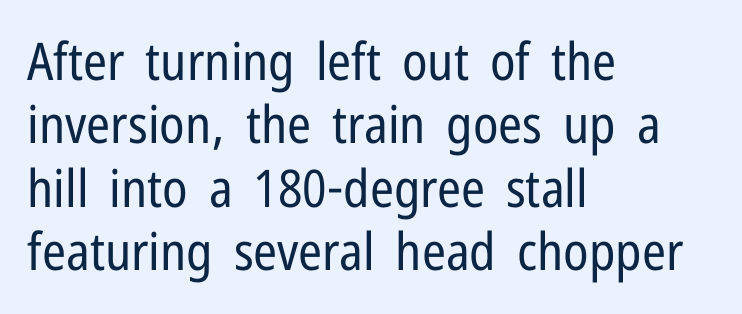
Q: Is the text bold? A: No.
Q: Is the text italic (slanted)? A: No, it is upright.
Q: Is the typeface a serif or a sans-serif typeface? A: Sans-serif.
Q: Is the text underlined? A: No.
Q: How is the paragraph aligned? A: Left-aligned.
Q: Is the spacing between letters normal or unusually wide? A: Normal.
Q: Width (condensed, normal, or wide)? A: Condensed.
Q: Stroke contrast? A: Low.
Q: x-height? A: Medium.
Q: Monospaced? A: No.
